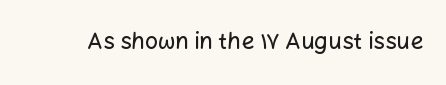
Each word holds together tightly as a unit, with standard inter-letter gaps. Posture: upright roman. The specimen omits any rule beneath the text block's lines.
